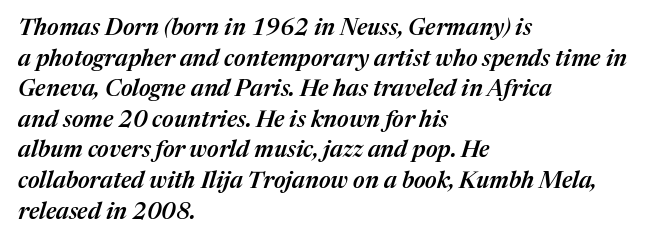
{"italic": "yes", "lean": "right", "slant_degrees": 17, "bold": "semi", "underline": "no", "align": "left", "line_spacing": "normal", "line_spacing_ratio": 1.33, "letter_spacing": "normal", "letter_spacing_em": 0.0, "glyph_px": 23}
